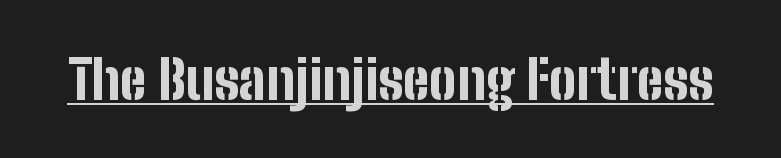
Like a heading marked for emphasis, these lines bear an underscore. Short note: letters normally spaced. Set as a true bold cut, around the 700 mark. Posture: vertical. Type style note: lacks serifs.
